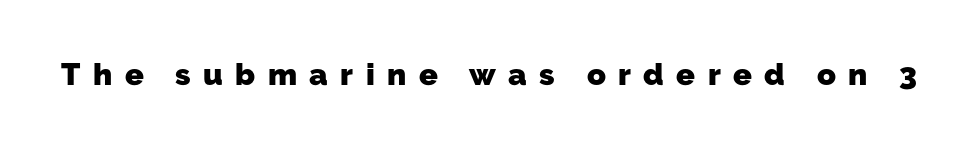
Q: Is the text bold? A: Yes.
Q: Is the typeface a serif or a sans-serif typeface? A: Sans-serif.
Q: Is the text underlined? A: No.
Q: Is the spacing between letters normal or unusually wide? A: Unusually wide.
Q: Width (condensed, normal, or wide)? A: Normal.
Q: Stroke contrast? A: Low.
Q: x-height? A: Medium.
Q: Monospaced? A: No.
